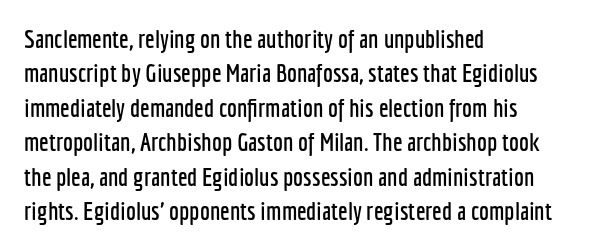
{"italic": "no", "underline": "no", "align": "left", "line_spacing": "normal", "line_spacing_ratio": 1.38, "letter_spacing": "normal", "letter_spacing_em": 0.0, "glyph_px": 25}
